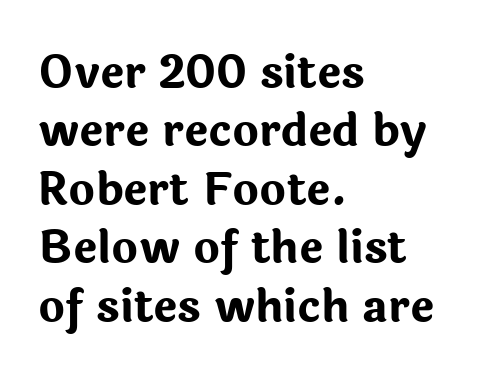
The image shows 45 px bold sans-serif type, upright; set left-aligned, normal line spacing (1.3x), normal letter spacing, not underlined; low stroke contrast and a medium x-height.
